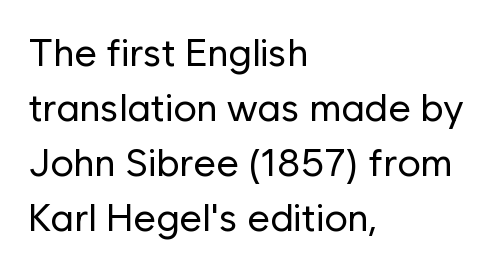
{"serif": "no", "italic": "no", "bold": "no", "weight": "regular", "width": "normal", "stroke_contrast": "low", "x_height": "medium", "monospaced": "no", "underline": "no", "align": "left", "line_spacing": "normal", "line_spacing_ratio": 1.41, "letter_spacing": "normal", "letter_spacing_em": 0.0, "glyph_px": 39}
